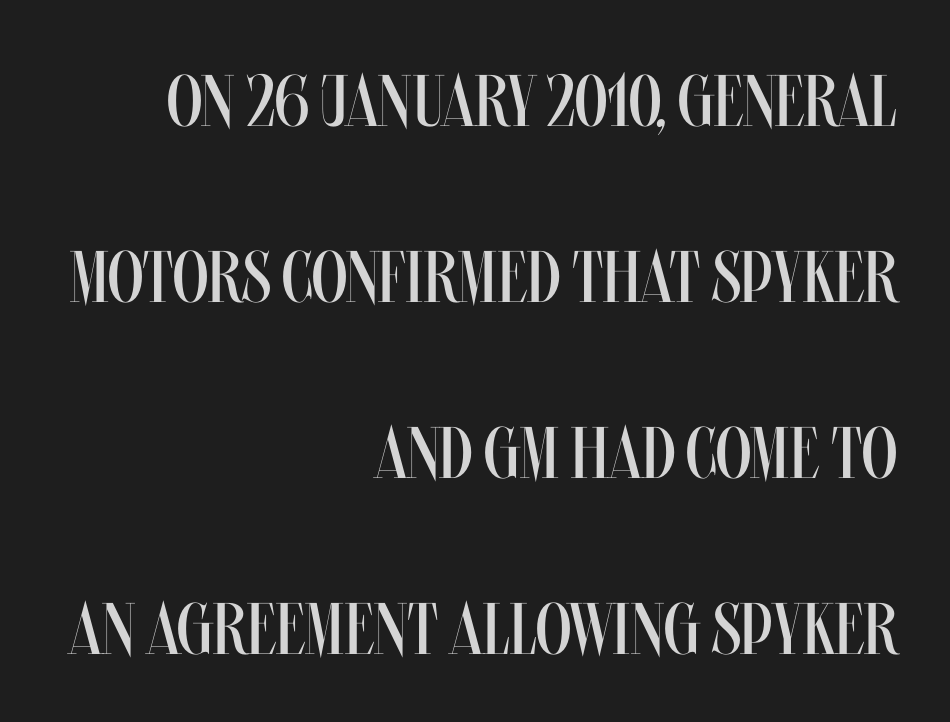
{"italic": "no", "bold": "no", "weight": "regular", "width": "condensed", "stroke_contrast": "medium", "x_height": "large", "monospaced": "no", "underline": "no", "align": "right", "line_spacing": "loose", "line_spacing_ratio": 2.41, "letter_spacing": "normal", "letter_spacing_em": 0.0, "glyph_px": 73}
